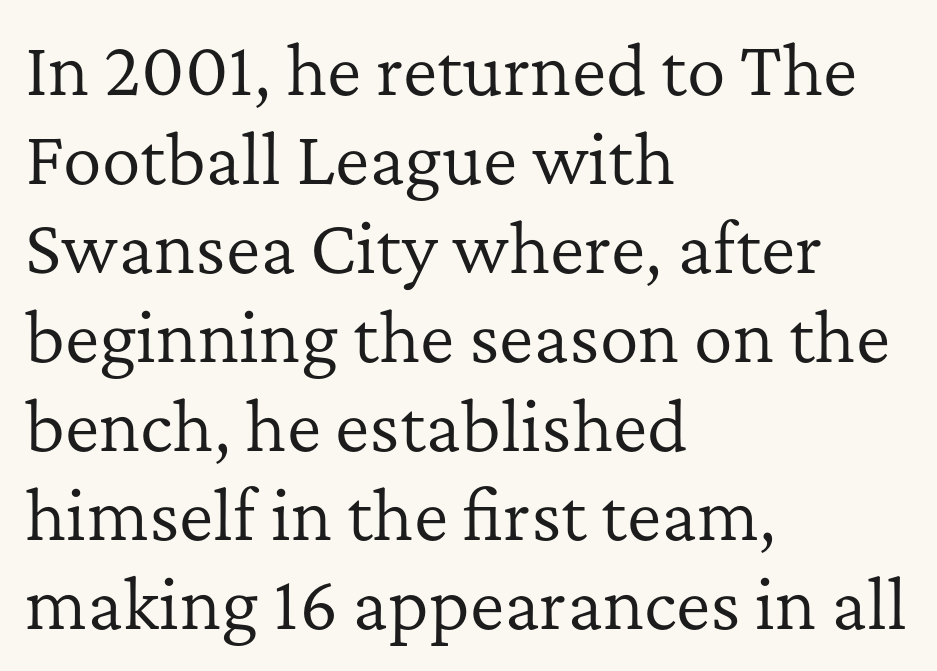
The image shows 65 px regular-weight serif type, upright; set left-aligned, normal line spacing (1.37x), normal letter spacing, not underlined; low stroke contrast and a medium x-height.
